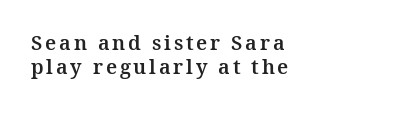
Q: Is the text italic (slanted)? A: No, it is upright.
Q: Is the text underlined? A: No.
Q: How is the paragraph aligned? A: Left-aligned.
